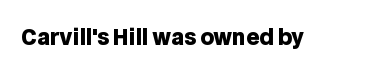
The letterforms sit shoulder to shoulder at normal distance. These lines were composed using upright roman letters. Check the space under the baseline: it is left empty. The sample has been set heavy, in full bold.
